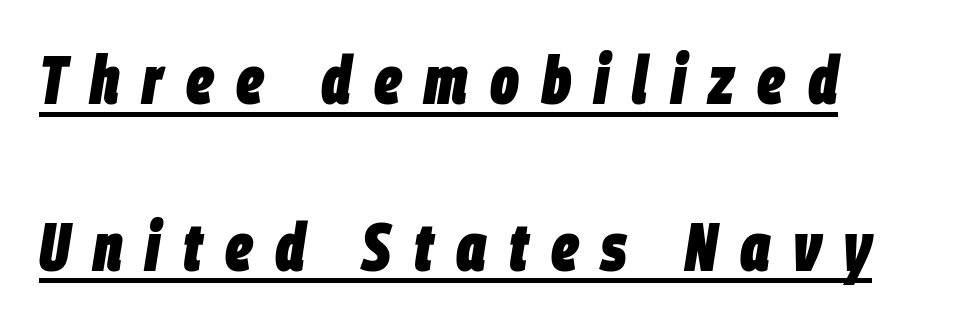
Emphasis by weight is at full strength: bold. The rendering uses the underline text-decoration. The rendering uses a large line-height, opening up the rows. The lettering tilts uniformly, giving the passage an italic look. Each word looks stretched out because of the extra space between its letters.
